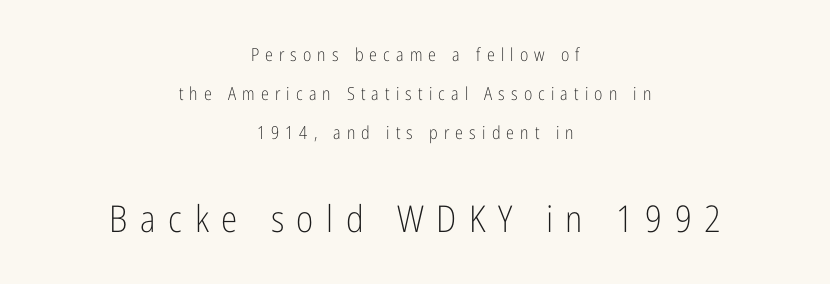
The image shows 37 px light, condensed sans-serif type, upright; set centered, loose line spacing (2.18x), unusually wide letter spacing (+0.34 em), not underlined; the second (bottom) block is 2.06x larger; low stroke contrast and a medium x-height.
